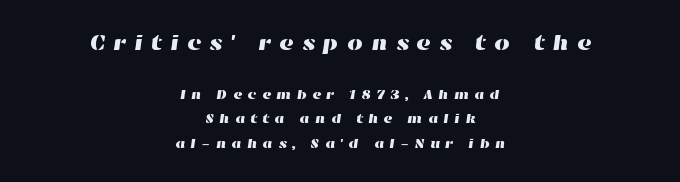
Q: Is the text underlined? A: No.
Q: How is the paragraph aligned? A: Centered.
Q: Is the spacing between letters normal or unusually wide? A: Unusually wide.
Q: Which block of text is set in a larger size, the first (top) or the second (bottom)? A: The first (top) one.
